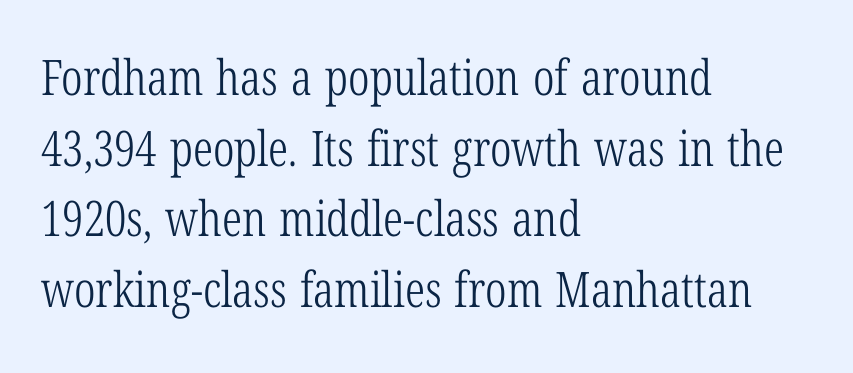
The image shows 49 px light, condensed serif type, upright; set left-aligned, normal line spacing (1.44x), normal letter spacing, not underlined; low stroke contrast and a medium x-height.
